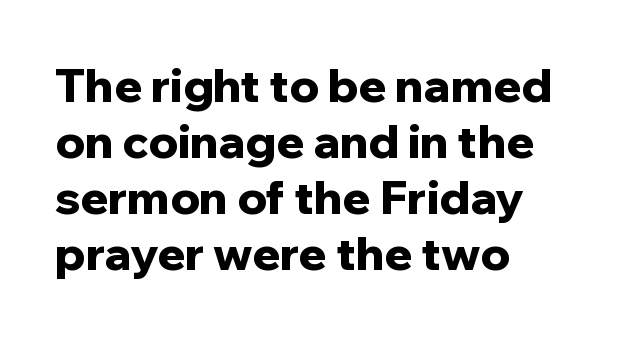
{"serif": "no", "italic": "no", "bold": "yes", "weight": "bold", "width": "normal", "stroke_contrast": "low", "x_height": "medium", "monospaced": "no", "underline": "no", "align": "left", "line_spacing_ratio": 1.22, "letter_spacing": "normal", "letter_spacing_em": 0.0, "glyph_px": 46}
